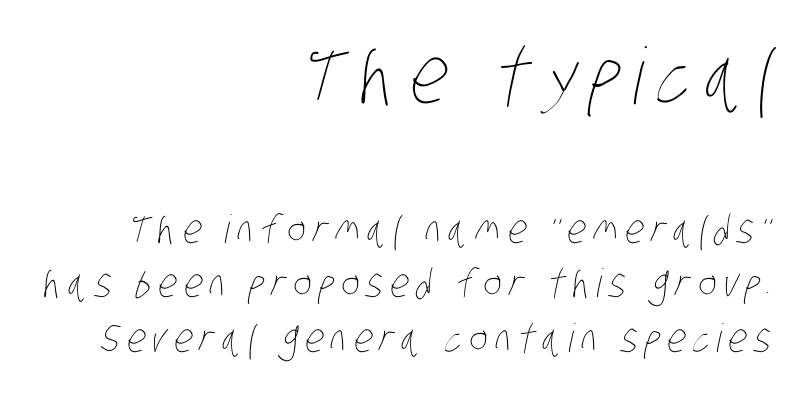
Q: Is the text bold? A: No.
Q: Is the text underlined? A: No.
Q: How is the paragraph aligned? A: Right-aligned.
Q: Is the spacing between lines tight, normal or loose? A: Normal.
Q: Which block of text is set in a larger size, the first (top) or the second (bottom)? A: The first (top) one.
Q: Width (condensed, normal, or wide)? A: Condensed.
Q: Stroke contrast? A: Low.
Q: x-height? A: Large.
Q: Monospaced? A: No.
